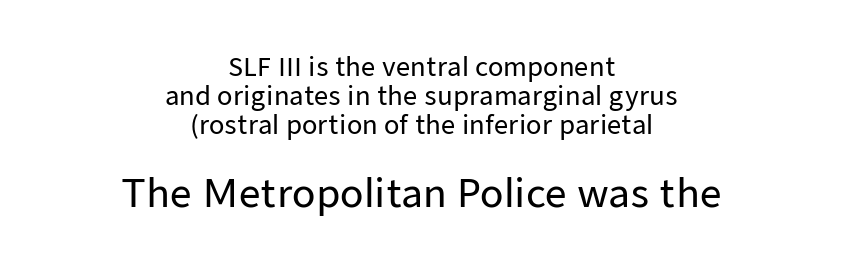
Which chunk is bigger? The second one — the bottom block dwarfs the top. Spacing verdict: proportional, widths tailored to each character. Caption: multi-line text, centered on the measure. Check the space under the baseline: it is left empty.
